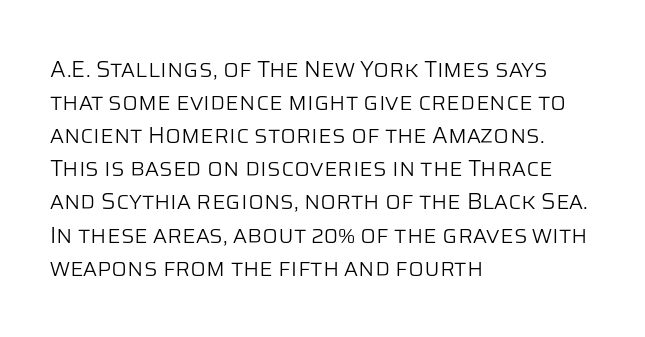
Q: Is the text bold? A: No.
Q: Is the text italic (slanted)? A: No, it is upright.
Q: Is the text underlined? A: No.
Q: How is the paragraph aligned? A: Left-aligned.
Q: Is the spacing between letters normal or unusually wide? A: Normal.
Q: Is the spacing between lines tight, normal or loose? A: Normal.
